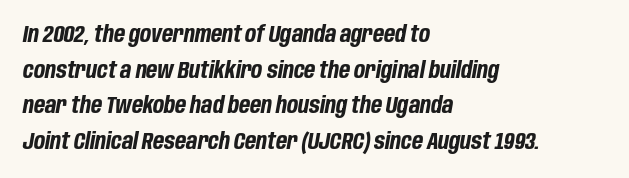
Q: Is the text bold? A: Yes.
Q: Is the text italic (slanted)? A: Yes, it leans right by about 10 degrees.
Q: Is the text underlined? A: No.
Q: How is the paragraph aligned? A: Left-aligned.
Q: Is the spacing between letters normal or unusually wide? A: Normal.
Q: Is the spacing between lines tight, normal or loose? A: Normal.
